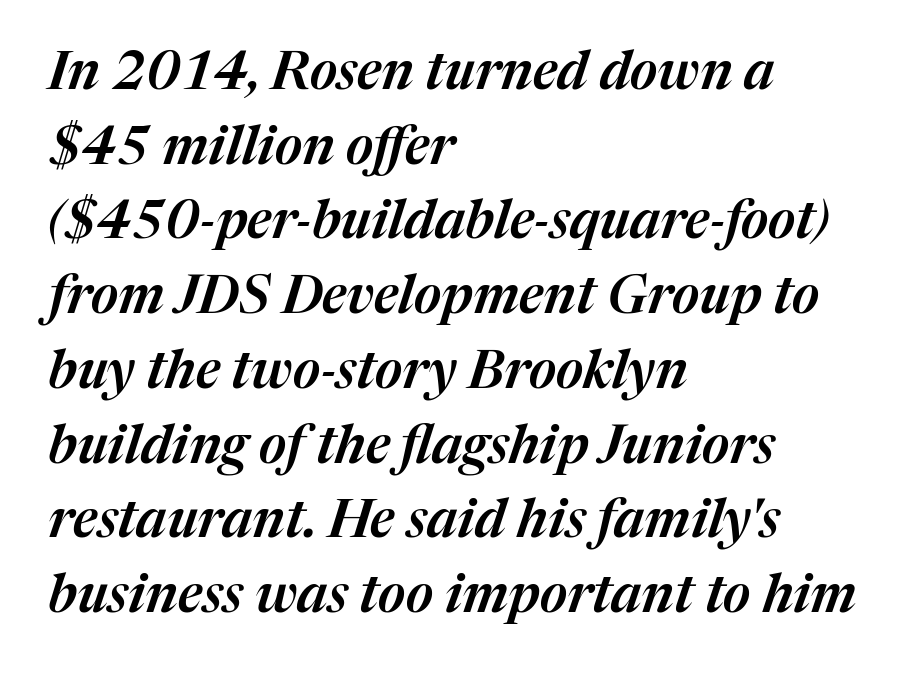
Every row of glyphs begins at an identical x-position on the left. The rendering keeps characters at their native spacing. In terms of posture, this sample is oblique. Descenders hang freely into open space. Varying glyph widths throughout — classic text-font behaviour. The block of text has a typical density, with ordinary space between rows.
